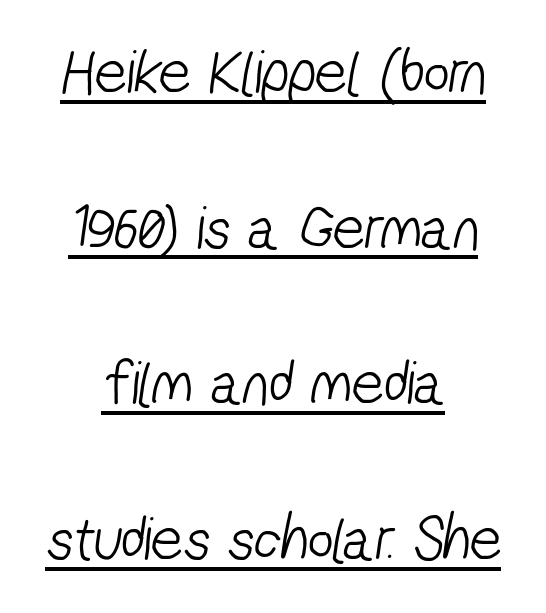
The image shows 63 px light, condensed sans-serif type; set centered, loose line spacing (2.47x), normal letter spacing, underlined; low stroke contrast and a medium x-height.
